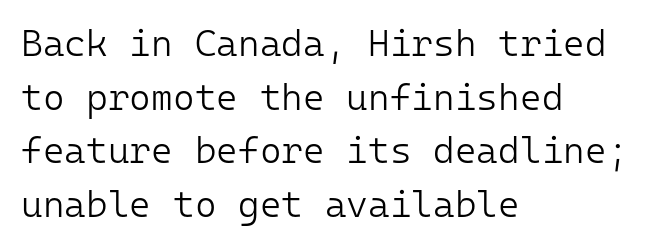
{"serif": "no", "italic": "no", "bold": "no", "weight": "light", "width": "normal", "stroke_contrast": "low", "x_height": "medium", "monospaced": "yes", "underline": "no", "align": "left", "line_spacing": "normal", "line_spacing_ratio": 1.45, "letter_spacing": "normal", "letter_spacing_em": 0.0, "glyph_px": 37}
